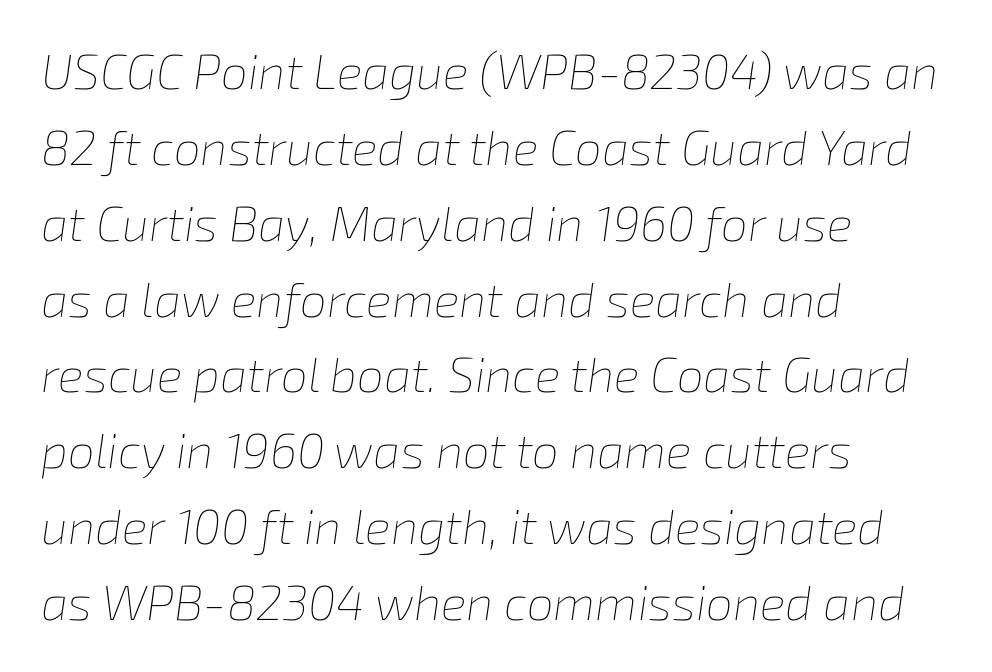
Q: Is the text bold? A: No.
Q: Is the text italic (slanted)? A: Yes, it leans right by about 8 degrees.
Q: Is the text underlined? A: No.
Q: How is the paragraph aligned? A: Left-aligned.
Q: Is the spacing between letters normal or unusually wide? A: Normal.
Q: Is the spacing between lines tight, normal or loose? A: Normal.
Q: Width (condensed, normal, or wide)? A: Normal.
Q: Stroke contrast? A: Low.
Q: x-height? A: Medium.
Q: Monospaced? A: No.
